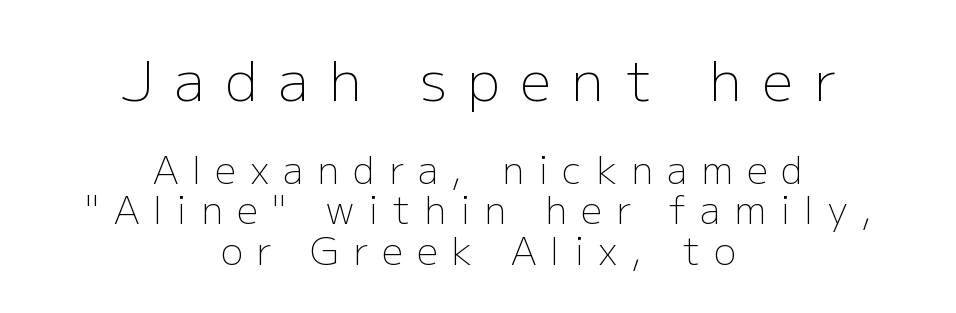
The typesetting does not lean heavy: it is not bold. The words here are not underlined. Letter spacing: wide. Does the type have serifs? No, each stem ends abruptly.
